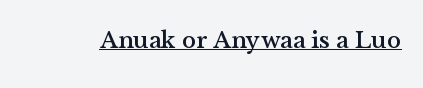
The image shows 24 px text type, upright; set normal letter spacing, underlined.
